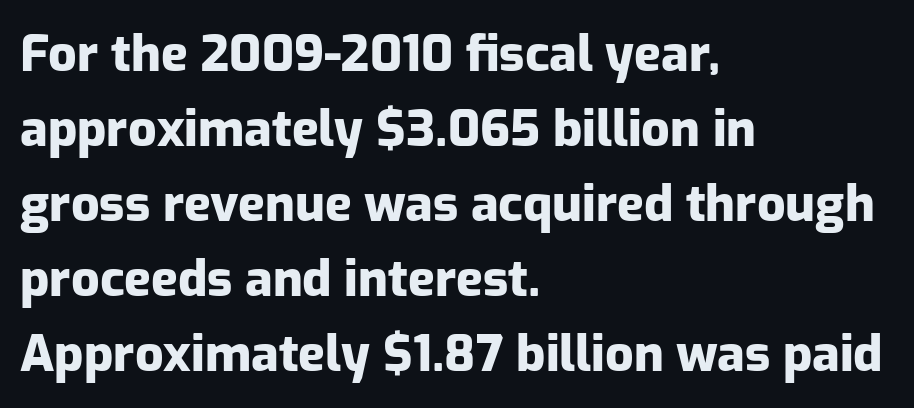
A full-strength bold gives these letters their thick strokes. Spacing between characters is what you'd get straight out of the box. A sans-serif font was chosen for this passage. The letters stand upright; this is a roman face. The passage shown is not underscored anywhere.
